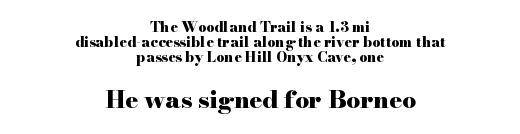
Between these two stacked blocks, the lower one wins on size. Both edges are ragged and mirror each other, which tells us the setting is centered. Heavy-handed strokes throughout: this text is bold. Observe the ordinary spacing: letters are neighbours, not strangers. The block of text is dense from top to bottom, with scant space between rows. Descender tails drop into unmarked territory.
